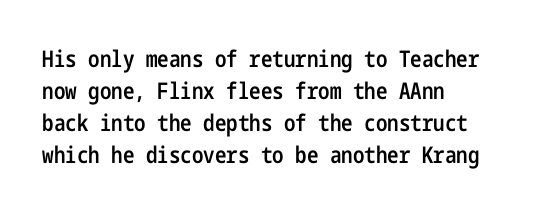
Q: Is the text bold? A: Semi-bold.
Q: Is the text italic (slanted)? A: No, it is upright.
Q: Is the text underlined? A: No.
Q: How is the paragraph aligned? A: Left-aligned.
Q: Is the spacing between letters normal or unusually wide? A: Normal.
Q: Is the spacing between lines tight, normal or loose? A: Normal.
